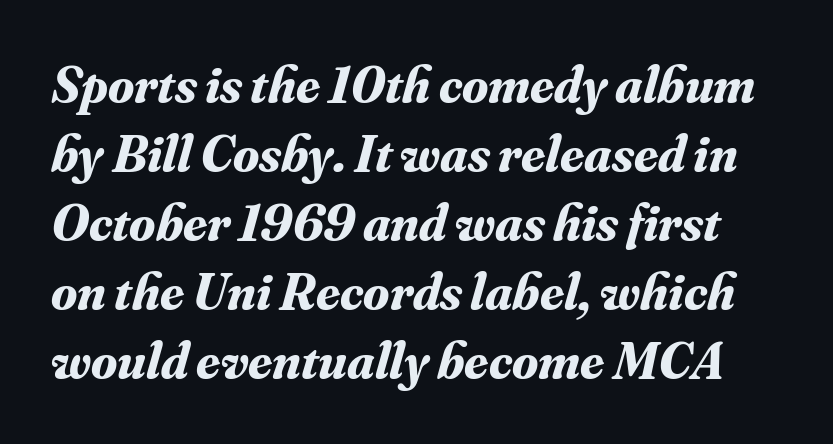
The image shows 53 px bold serif type, italic (leaning right); set normal line spacing (1.3x), normal letter spacing, not underlined; medium stroke contrast and a small x-height.
